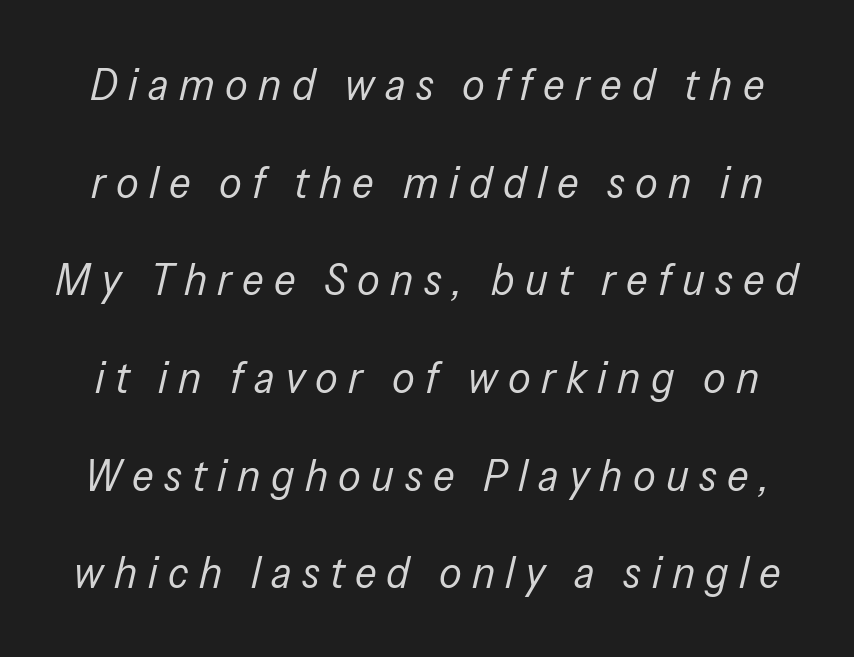
{"italic": "yes", "lean": "right", "slant_degrees": 13, "bold": "no", "weight": "regular", "width": "condensed", "stroke_contrast": "low", "x_height": "medium", "monospaced": "no", "underline": "no", "line_spacing": "loose", "line_spacing_ratio": 2.17, "letter_spacing": "wide", "letter_spacing_em": 0.23, "glyph_px": 45}
